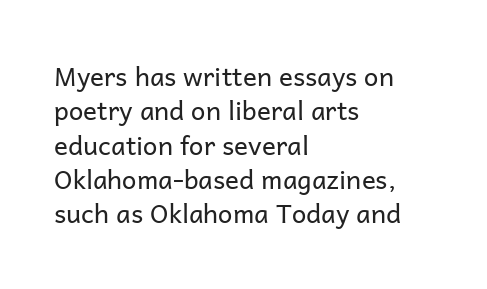
Q: Is the text bold? A: No.
Q: Is the text italic (slanted)? A: No, it is upright.
Q: Is the text underlined? A: No.
Q: How is the paragraph aligned? A: Left-aligned.
Q: Is the spacing between letters normal or unusually wide? A: Normal.
Q: Is the spacing between lines tight, normal or loose? A: Normal.
